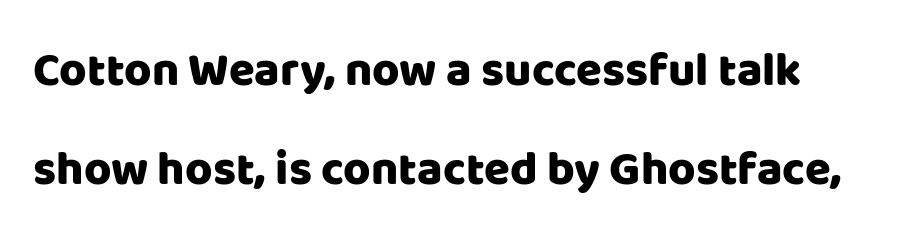
A roman cut, with each character standing at attention. Note the varied advance widths — an 'i' is clearly narrower than an 'm'. Casual observation: everything's shoved over to the left. A typesetter would call this zero additional tracking. Each letter's strokes conclude bluntly, with no projecting serifs. Any mark beneath the type? The region is blank.
